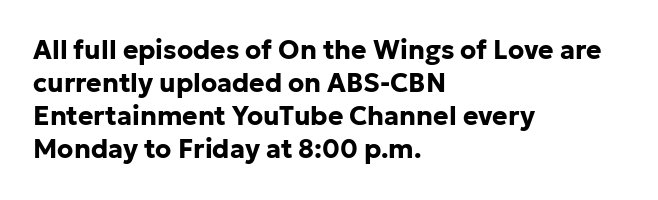
The image shows 26 px bold type, upright; set left-aligned, normal line spacing (1.27x), normal letter spacing, not underlined.
